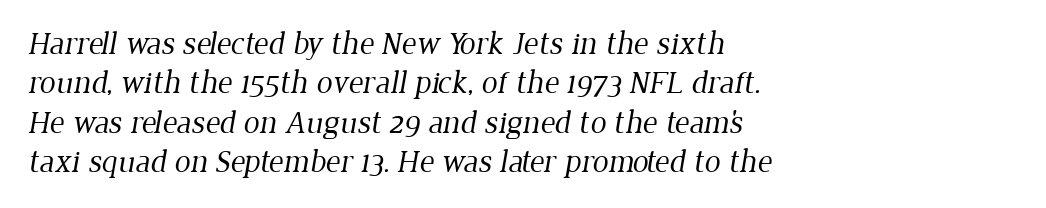
The image shows 32 px regular-weight serif type; set left-aligned, line spacing 1.23x, normal letter spacing, not underlined; low stroke contrast and a medium x-height.
